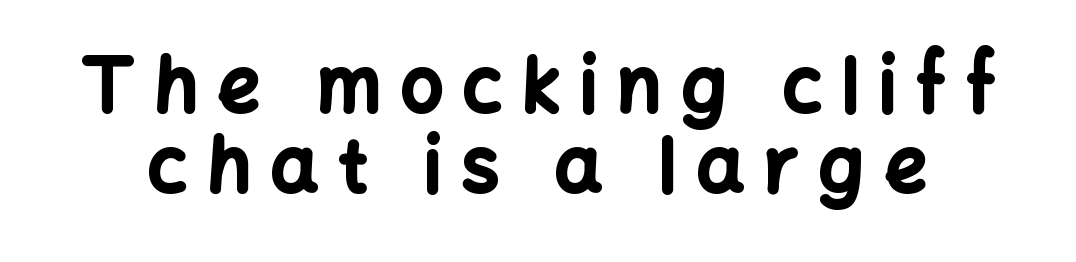
The image shows 75 px bold sans-serif type, upright; set tight line spacing (1.07x), unusually wide letter spacing (+0.26 em), not underlined; low stroke contrast and a medium x-height.
